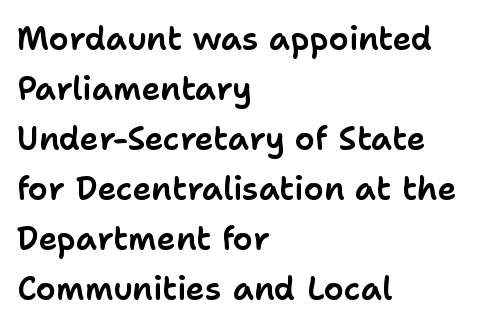
The tracking reads as untouched default to a designer's eye. This is the regular roman posture of the typeface. Do the characters align in a grid? No, the font is proportional. Line spacing here is normal. Visually the block forms a straight wall on the left and a jagged coastline on the right.
